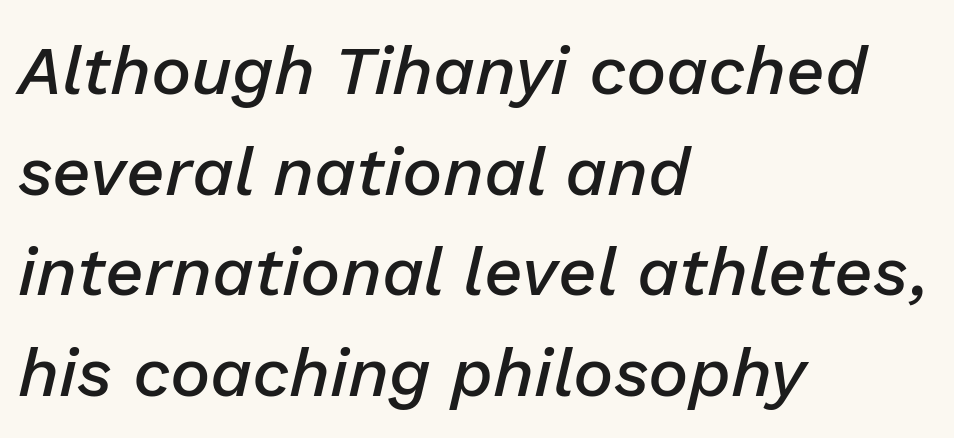
Q: Is the text bold? A: Semi-bold.
Q: Is the text italic (slanted)? A: Yes, it leans right by about 13 degrees.
Q: Is the text underlined? A: No.
Q: How is the paragraph aligned? A: Left-aligned.
Q: Is the spacing between letters normal or unusually wide? A: Normal.
Q: Is the spacing between lines tight, normal or loose? A: Normal.
Q: Width (condensed, normal, or wide)? A: Normal.
Q: Stroke contrast? A: Low.
Q: x-height? A: Medium.
Q: Monospaced? A: No.
